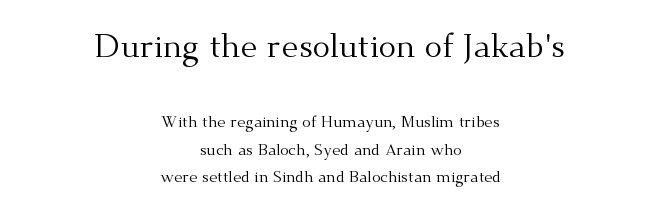
The image shows 33 px regular-weight serif type, upright; set centered, normal line spacing (1.7x), normal letter spacing, not underlined; the first (top) block is 2.06x larger; medium stroke contrast and a small x-height.
